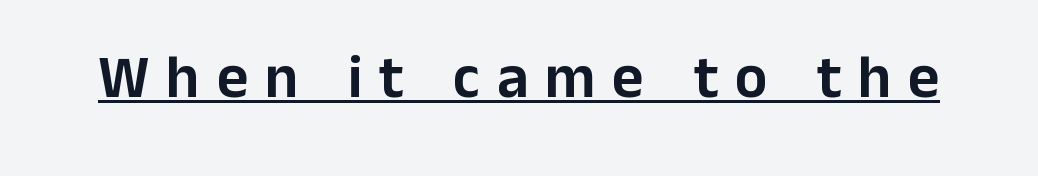
Tall strokes in this sample are plumb rather than angled. Here the glyphs are tracked loosely, breaking word shapes into spaced letters. A typographer would call this underscored text. Note: no serifs on the glyphs. Spacing verdict: proportional, widths tailored to each character.
